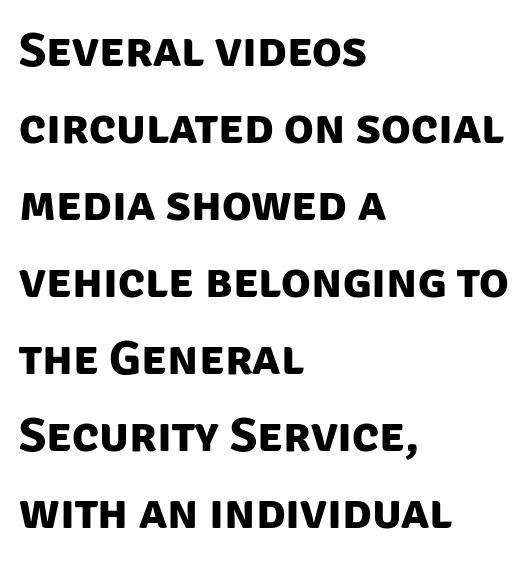
You could call the tracking neutral — neither tight nor loose. Varying glyph widths throughout — classic text-font behaviour. Check the space under the baseline: it is left empty. Horizontally, the lines are justified to the leading edge only. Leading: standard. Look at the stroke-to-counter ratio: heavy, a bold.
